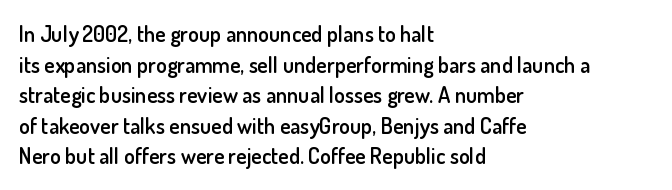
When letters stand straight like this, we call the style roman or upright. The space beneath each line is pristine and unruled. Horizontal alignment here is leftward, the default for most running prose. The gaps between neighbouring characters are ordinary and unremarkable. Students, this is semibold: more ink than regular, less than bold.
